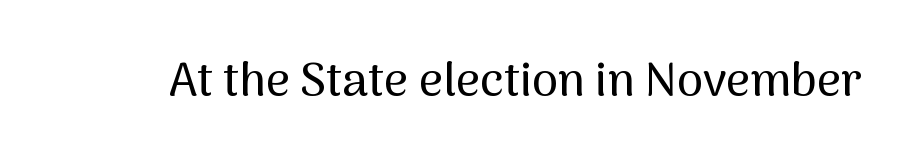
{"serif": "no", "italic": "no", "width": "normal", "stroke_contrast": "medium", "x_height": "medium", "monospaced": "no", "underline": "no", "letter_spacing": "normal", "letter_spacing_em": 0.0, "glyph_px": 47}
